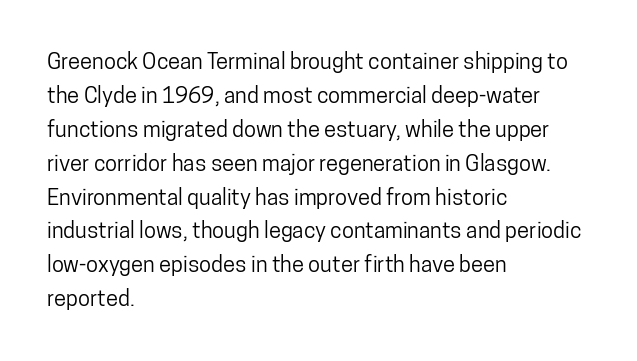
Inter-character spacing is left at the font's built-in metrics. A bare baseline throughout the passage. The typography opts for an upright posture over an oblique one. Casual observation: everything's shoved over to the left.
